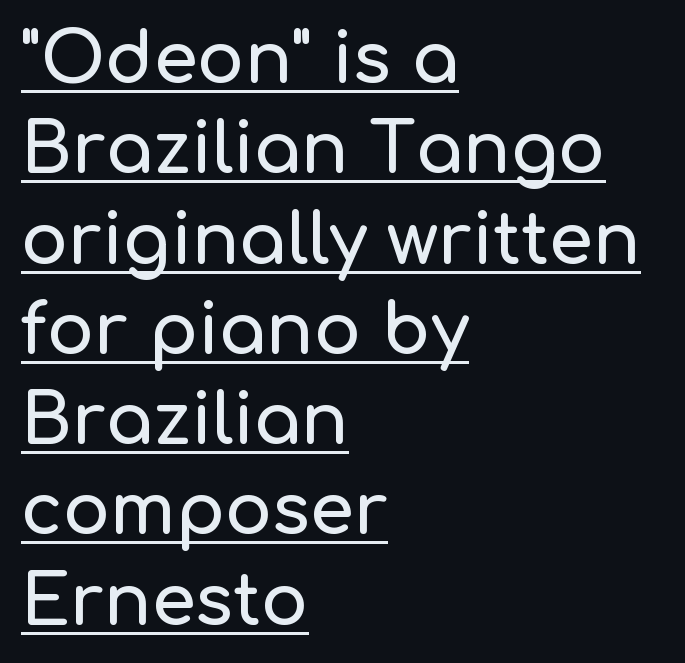
The image shows 70 px sans-serif type, upright; set left-aligned, normal line spacing (1.29x), normal letter spacing, underlined; low stroke contrast and a medium x-height.
